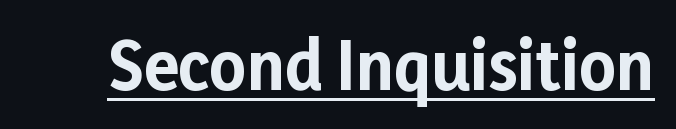
The image shows 64 px bold sans-serif type, upright; set normal letter spacing, underlined; low stroke contrast and a medium x-height.
